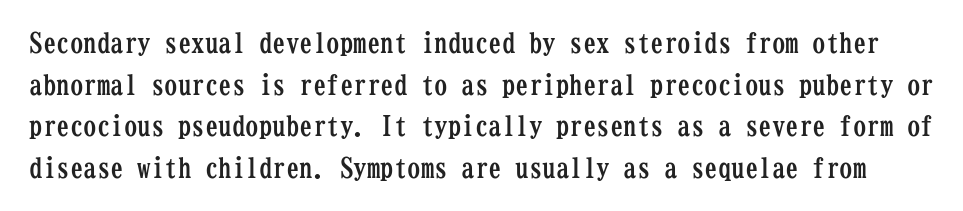
Q: Is the text bold? A: Yes.
Q: Is the text italic (slanted)? A: No, it is upright.
Q: Is the text underlined? A: No.
Q: Is the spacing between letters normal or unusually wide? A: Normal.
Q: Is the spacing between lines tight, normal or loose? A: Normal.
